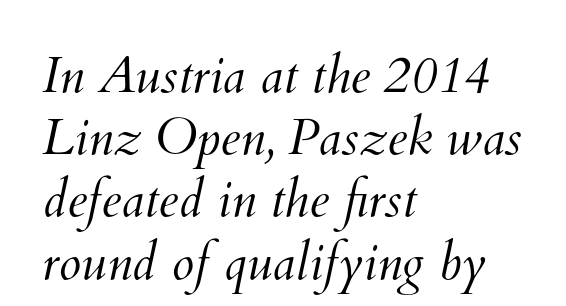
Q: Is the text bold? A: No.
Q: Is the text underlined? A: No.
Q: How is the paragraph aligned? A: Left-aligned.
Q: Is the spacing between letters normal or unusually wide? A: Normal.
Q: Width (condensed, normal, or wide)? A: Normal.
Q: Stroke contrast? A: Medium.
Q: x-height? A: Small.
Q: Monospaced? A: No.
